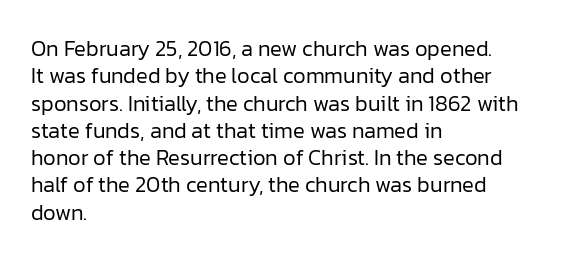
Rendered with straight, roman letterforms. Weight: not bold — regular or lighter. Words appear dense and cohesive because spacing is normal. Horizontal alignment here is leftward, the default for most running prose. A clean baseline with only descenders dipping below it.
